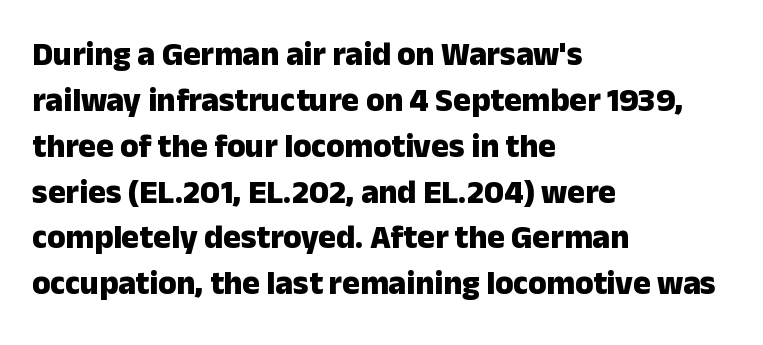
The image shows 33 px heavy sans-serif type, upright; set left-aligned, normal line spacing (1.39x), normal letter spacing, not underlined; low stroke contrast and a medium x-height.
